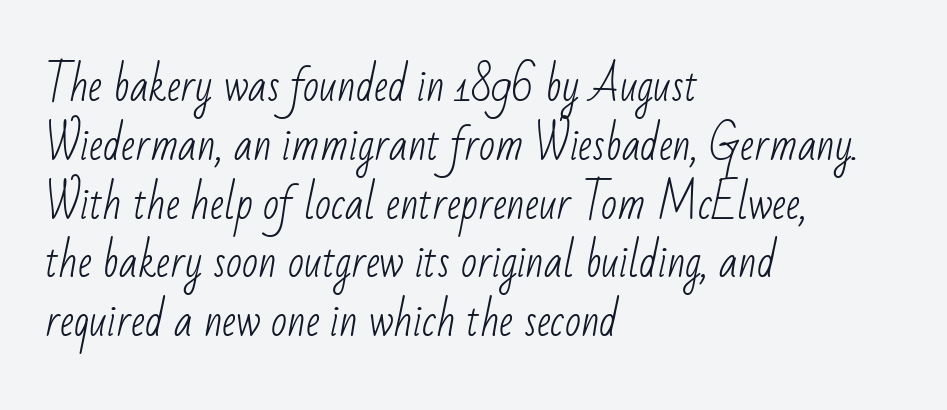
Q: Is the text bold? A: No.
Q: Is the typeface a serif or a sans-serif typeface? A: Sans-serif.
Q: Is the text underlined? A: No.
Q: How is the paragraph aligned? A: Left-aligned.
Q: Is the spacing between letters normal or unusually wide? A: Normal.
Q: Is the spacing between lines tight, normal or loose? A: Normal.
Q: Width (condensed, normal, or wide)? A: Condensed.
Q: Stroke contrast? A: Low.
Q: x-height? A: Small.
Q: Monospaced? A: No.
